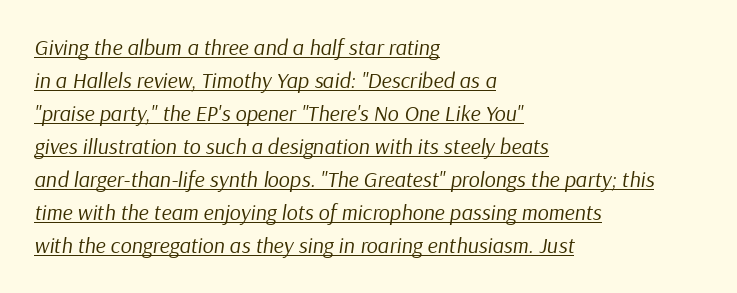
In designer terms, the underline attribute is active on this setting. Is the block centered? No — it sits flush against the left margin. Successive baselines arrive at the customary interval. Ink coverage per letter is moderate at most. Emphasis-style slanted type is in use. Spacing between characters is what you'd get straight out of the box.
